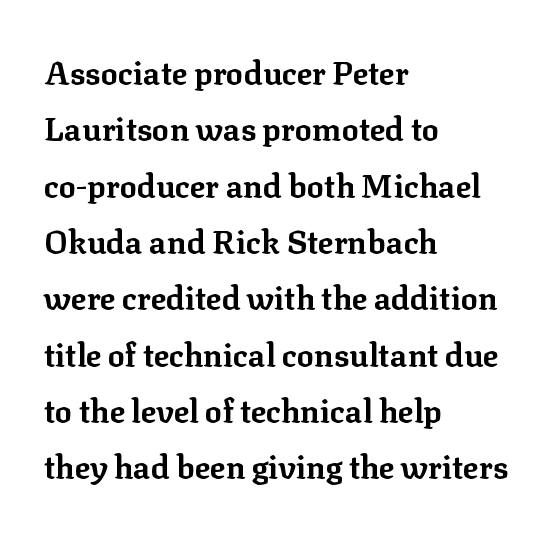
Underlining? Definitely not there. Examine the stroke ends and you'll spot serifs. What stands out about the letter spacing? Nothing — it is the standard amount. The font is running at its bold setting. Note the varied advance widths — an 'i' is clearly narrower than an 'm'.
